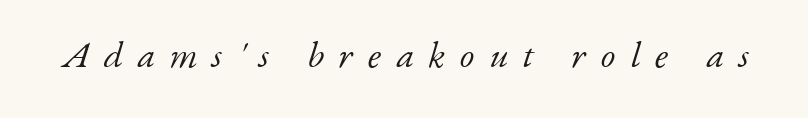
The image shows 37 px light serif type, italic (leaning right); set unusually wide letter spacing (+0.4 em), not underlined; low stroke contrast and a small x-height.
